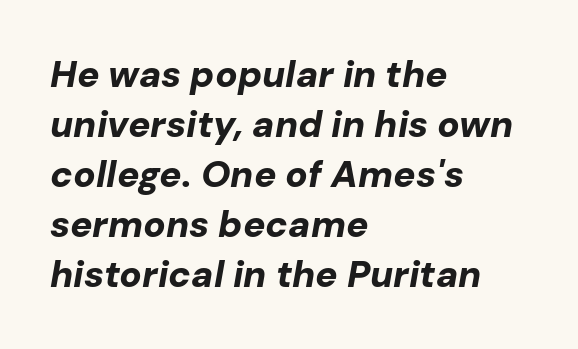
Q: Is the text bold? A: Yes.
Q: Is the text italic (slanted)? A: Yes, it leans right by about 10 degrees.
Q: Is the text underlined? A: No.
Q: How is the paragraph aligned? A: Left-aligned.
Q: Is the spacing between letters normal or unusually wide? A: Normal.
Q: Is the spacing between lines tight, normal or loose? A: Normal.
Q: Width (condensed, normal, or wide)? A: Normal.
Q: Stroke contrast? A: Low.
Q: x-height? A: Medium.
Q: Monospaced? A: No.
